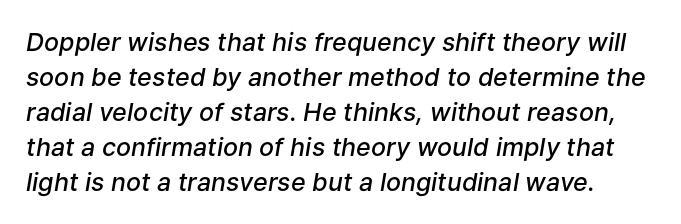
{"italic": "yes", "lean": "right", "slant_degrees": 9, "bold": "semi", "underline": "no", "line_spacing": "normal", "line_spacing_ratio": 1.4, "letter_spacing": "normal", "letter_spacing_em": 0.0, "glyph_px": 25}
